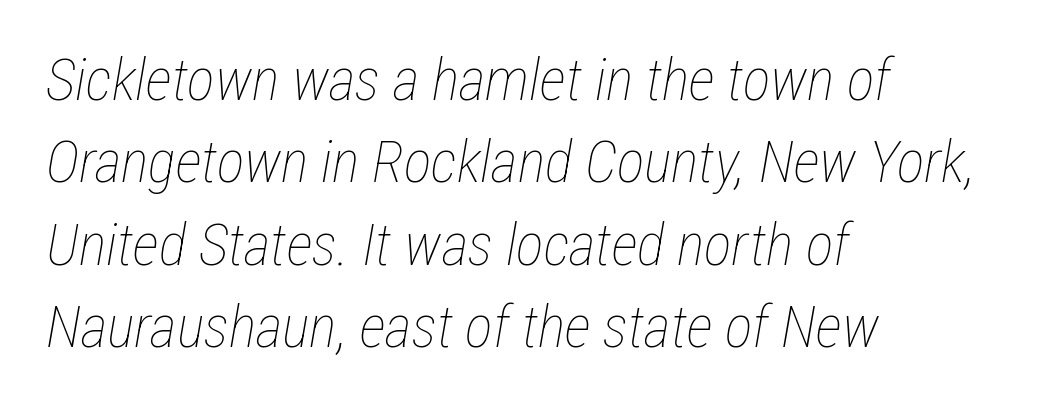
Proportional: the letters do not fall into vertical columns. Counters stay open thanks to moderate or lighter strokes. Notice how the passage keeps a crisp vertical edge on the left only. Short note: letters normally spaced.
